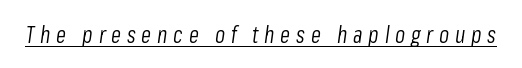
{"italic": "yes", "lean": "right", "slant_degrees": 8, "bold": "no", "underline": "yes", "letter_spacing": "wide", "letter_spacing_em": 0.25, "glyph_px": 23}
